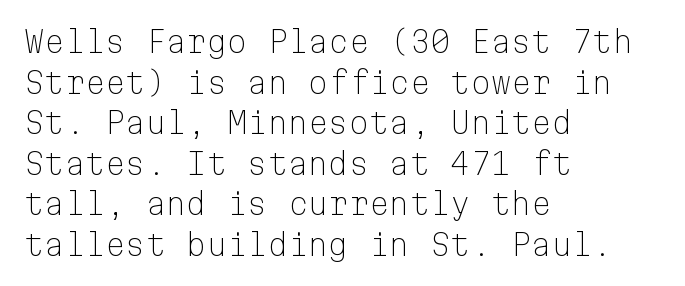
Q: Is the text bold? A: No.
Q: Is the text italic (slanted)? A: No, it is upright.
Q: Is the typeface a serif or a sans-serif typeface? A: Sans-serif.
Q: Is the text underlined? A: No.
Q: How is the paragraph aligned? A: Left-aligned.
Q: Is the spacing between letters normal or unusually wide? A: Normal.
Q: Is the spacing between lines tight, normal or loose? A: Normal.
Q: Width (condensed, normal, or wide)? A: Normal.
Q: Stroke contrast? A: Low.
Q: x-height? A: Medium.
Q: Monospaced? A: Yes.
